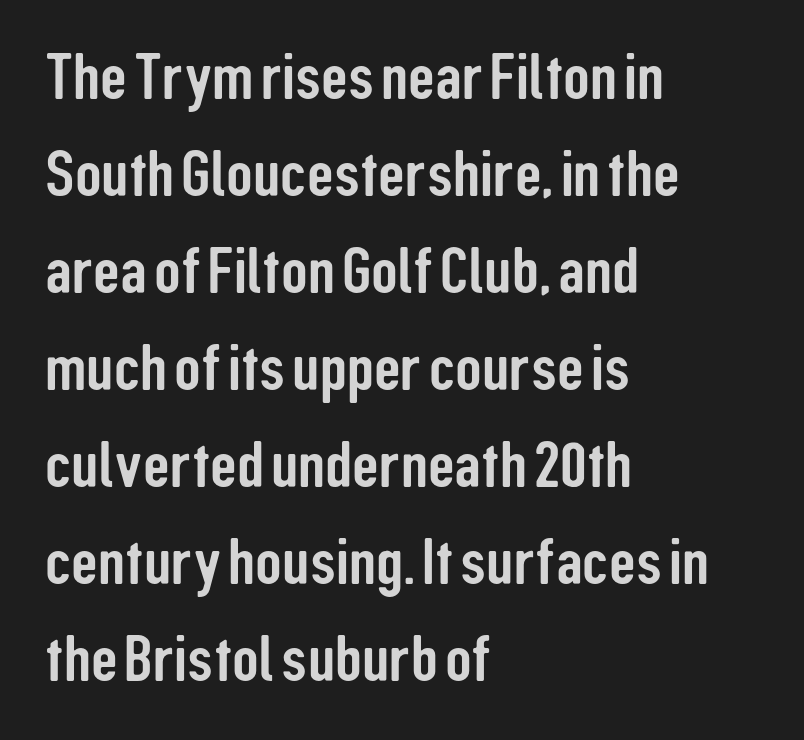
{"serif": "no", "italic": "no", "width": "condensed", "stroke_contrast": "low", "x_height": "medium", "monospaced": "no", "underline": "no", "align": "left", "line_spacing": "normal", "line_spacing_ratio": 1.47, "letter_spacing": "normal", "letter_spacing_em": 0.0, "glyph_px": 66}
